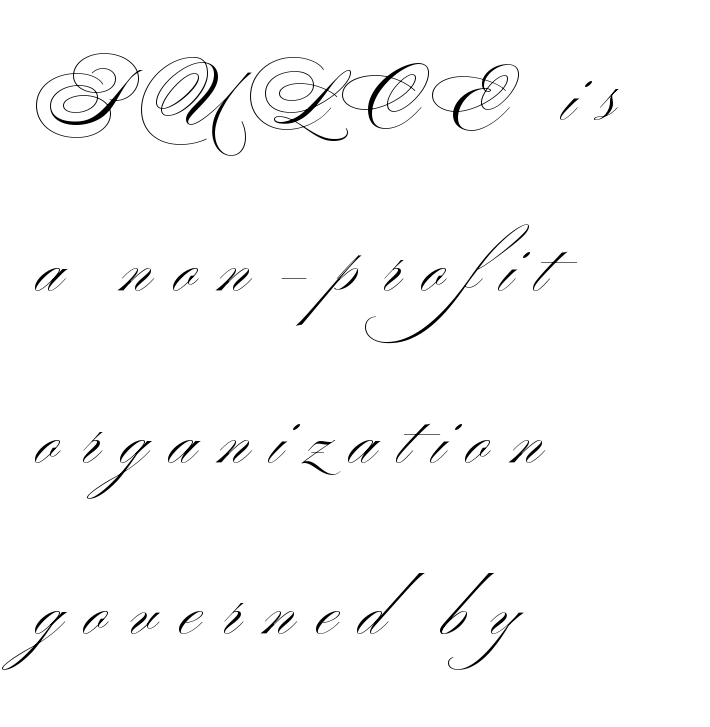
Q: Is the text bold? A: No.
Q: Is the text italic (slanted)? A: Yes.
Q: Is the typeface a serif or a sans-serif typeface? A: Sans-serif.
Q: Is the text underlined? A: No.
Q: How is the paragraph aligned? A: Left-aligned.
Q: Is the spacing between letters normal or unusually wide? A: Unusually wide.
Q: Is the spacing between lines tight, normal or loose? A: Loose.
Q: Width (condensed, normal, or wide)? A: Wide.
Q: Stroke contrast? A: Medium.
Q: x-height? A: Small.
Q: Monospaced? A: No.
